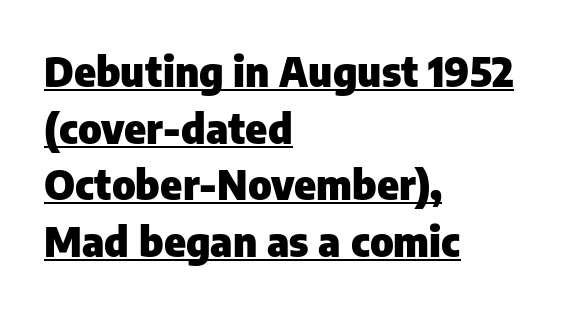
{"serif": "no", "italic": "no", "bold": "yes", "weight": "heavy", "width": "normal", "stroke_contrast": "low", "x_height": "medium", "monospaced": "no", "underline": "yes", "align": "left", "line_spacing": "normal", "line_spacing_ratio": 1.38, "letter_spacing": "normal", "letter_spacing_em": 0.0, "glyph_px": 41}
